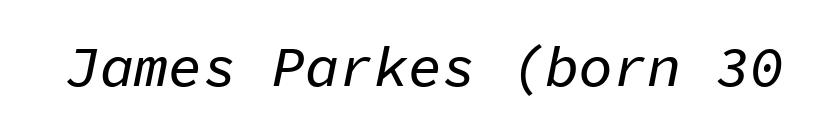
The glyphs look as if they've been sheared to an angle. You could count columns in this text — the font is strictly monospaced. Quick note: underline off. Characters follow at the spacing the type designer built in.
